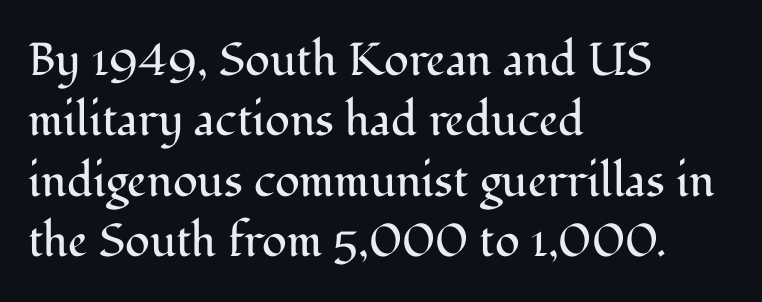
{"serif": "yes", "italic": "no", "bold": "no", "weight": "regular", "width": "normal", "stroke_contrast": "medium", "x_height": "medium", "monospaced": "no", "underline": "no", "align": "left", "line_spacing": "normal", "line_spacing_ratio": 1.31, "letter_spacing": "normal", "letter_spacing_em": 0.0, "glyph_px": 46}
